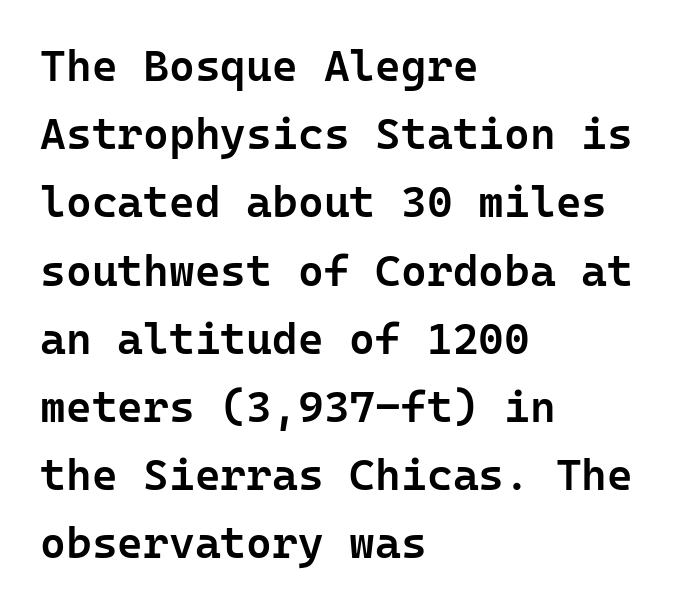
The image shows 44 px semibold sans-serif type, upright, monospaced; set left-aligned, normal line spacing (1.55x), normal letter spacing, not underlined; low stroke contrast and a medium x-height.
